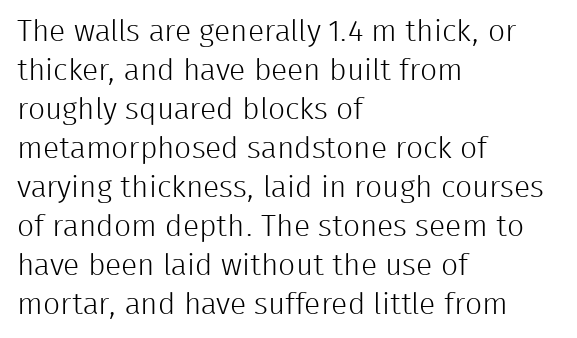
Q: Is the text bold? A: No.
Q: Is the text italic (slanted)? A: No, it is upright.
Q: Is the typeface a serif or a sans-serif typeface? A: Sans-serif.
Q: Is the text underlined? A: No.
Q: How is the paragraph aligned? A: Left-aligned.
Q: Is the spacing between letters normal or unusually wide? A: Normal.
Q: Is the spacing between lines tight, normal or loose? A: Normal.
Q: Width (condensed, normal, or wide)? A: Normal.
Q: Stroke contrast? A: Low.
Q: x-height? A: Medium.
Q: Monospaced? A: No.
